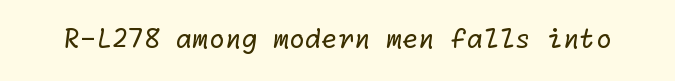
{"bold": "no", "underline": "no", "letter_spacing": "normal", "letter_spacing_em": 0.0, "glyph_px": 26}
